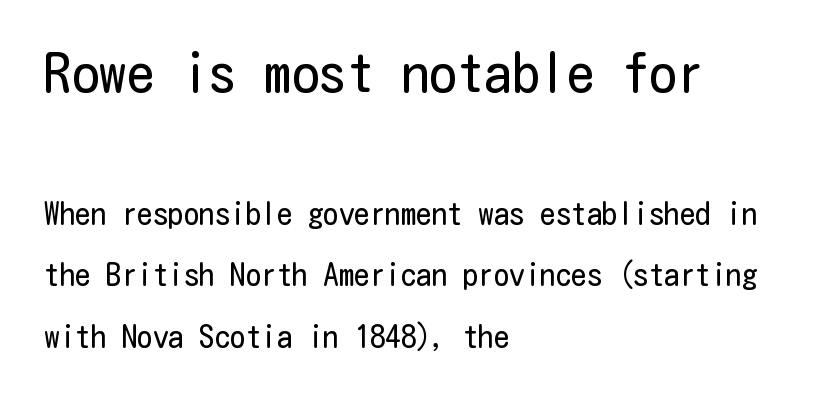
Q: Is the text bold? A: No.
Q: Is the text italic (slanted)? A: No, it is upright.
Q: Is the typeface a serif or a sans-serif typeface? A: Sans-serif.
Q: Is the text underlined? A: No.
Q: How is the paragraph aligned? A: Left-aligned.
Q: Is the spacing between letters normal or unusually wide? A: Normal.
Q: Is the spacing between lines tight, normal or loose? A: Loose.
Q: Which block of text is set in a larger size, the first (top) or the second (bottom)? A: The first (top) one.
Q: Width (condensed, normal, or wide)? A: Condensed.
Q: Stroke contrast? A: Low.
Q: x-height? A: Medium.
